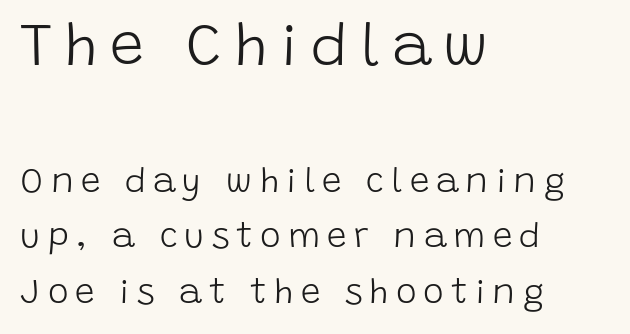
Q: Is the text bold? A: No.
Q: Is the text italic (slanted)? A: No, it is upright.
Q: Is the typeface a serif or a sans-serif typeface? A: Sans-serif.
Q: Is the text underlined? A: No.
Q: How is the paragraph aligned? A: Left-aligned.
Q: Is the spacing between letters normal or unusually wide? A: Unusually wide.
Q: Is the spacing between lines tight, normal or loose? A: Normal.
Q: Which block of text is set in a larger size, the first (top) or the second (bottom)? A: The first (top) one.
Q: Width (condensed, normal, or wide)? A: Normal.
Q: Stroke contrast? A: Low.
Q: x-height? A: Large.
Q: Monospaced? A: No.
